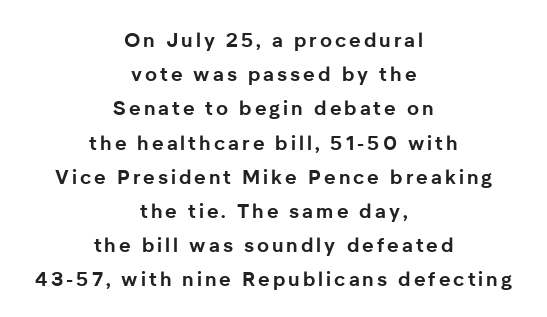
Q: Is the text bold? A: Yes.
Q: Is the text italic (slanted)? A: No, it is upright.
Q: Is the text underlined? A: No.
Q: How is the paragraph aligned? A: Centered.
